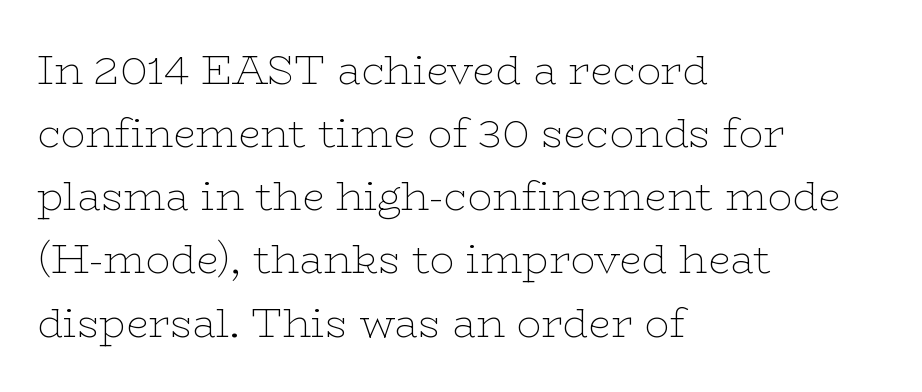
The image shows 41 px thin, wide serif type, upright; set left-aligned, normal line spacing (1.54x), normal letter spacing, not underlined; low stroke contrast and a medium x-height.
